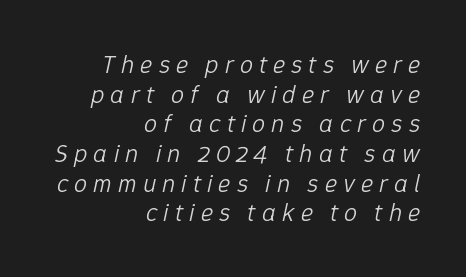
The vertical gap from one line to the next is small. The font sits on the lighter half of the weight spectrum, regular included. Descender tails drop into unmarked territory. Observe the wide spacing: letters keep a clear distance from each other. A student would call this right alignment; a typographer would say flush right, rag left.
